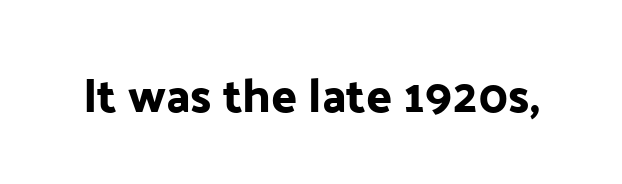
Q: Is the text italic (slanted)? A: No, it is upright.
Q: Is the typeface a serif or a sans-serif typeface? A: Sans-serif.
Q: Is the text underlined? A: No.
Q: Is the spacing between letters normal or unusually wide? A: Normal.
Q: Width (condensed, normal, or wide)? A: Normal.
Q: Stroke contrast? A: Low.
Q: x-height? A: Medium.
Q: Monospaced? A: No.
